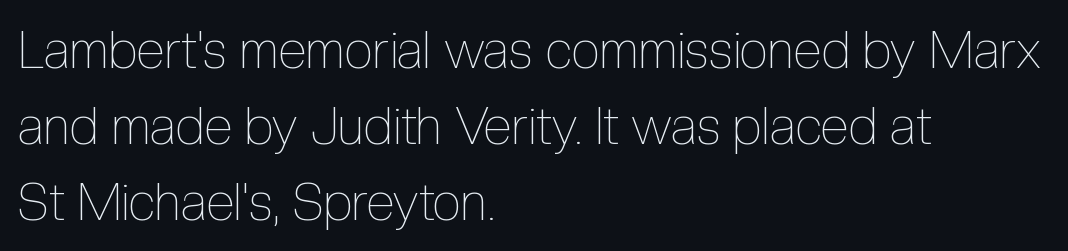
Q: Is the text bold? A: No.
Q: Is the text italic (slanted)? A: No, it is upright.
Q: Is the text underlined? A: No.
Q: How is the paragraph aligned? A: Left-aligned.
Q: Is the spacing between letters normal or unusually wide? A: Normal.
Q: Is the spacing between lines tight, normal or loose? A: Normal.
Q: Width (condensed, normal, or wide)? A: Condensed.
Q: x-height? A: Medium.
Q: Monospaced? A: No.
